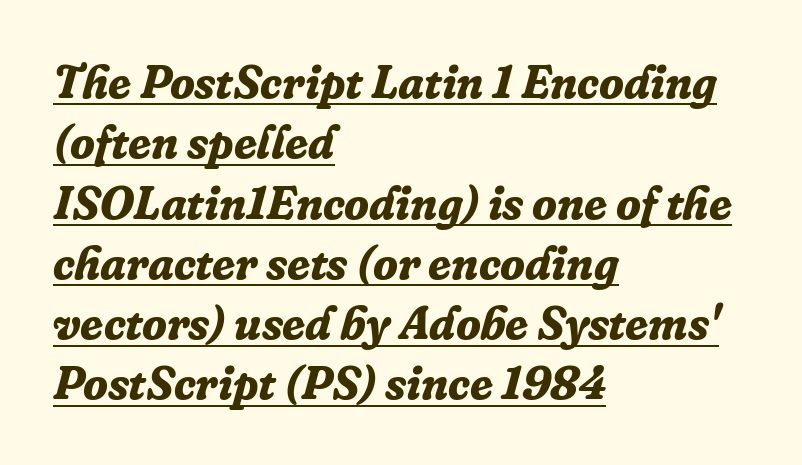
A serif font was chosen for this passage. The designer left line spacing at the default. The ragged edge is on the right, which tells us the setting is flush left. Honestly, the underline is the first thing you notice here. Every letter is thick-stroked: bold, no question.
